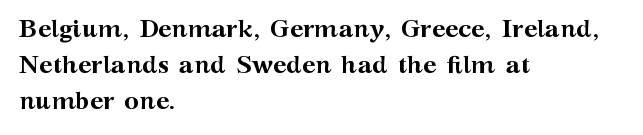
Q: Is the text bold? A: Yes.
Q: Is the text italic (slanted)? A: No, it is upright.
Q: Is the text underlined? A: No.
Q: How is the paragraph aligned? A: Left-aligned.
Q: Is the spacing between letters normal or unusually wide? A: Normal.
Q: Is the spacing between lines tight, normal or loose? A: Normal.
